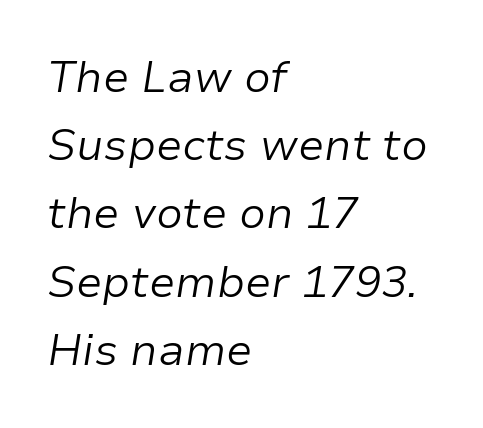
The image shows 44 px light type, italic (leaning right); set left-aligned, normal line spacing (1.55x), normal letter spacing, not underlined; low stroke contrast and a medium x-height.
